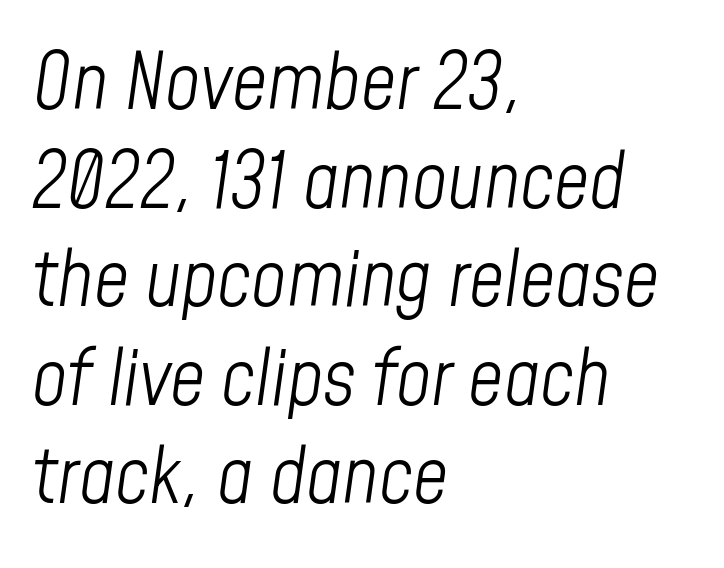
The image shows 77 px light, condensed type, italic (leaning right); set left-aligned, normal line spacing (1.28x), normal letter spacing, not underlined; low stroke contrast and a medium x-height.
